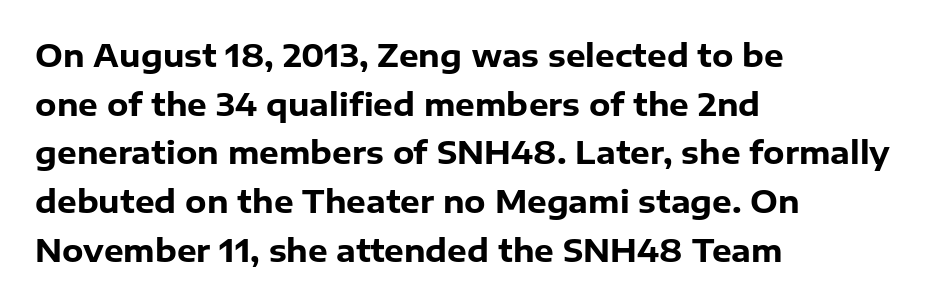
Font category for this specimen: sans-serif. Bold? Absolutely — the strokes are thick and heavy. One-word summary of the alignment: left. This sample has the flowing, uneven cadence of proportional lettering. Underlining? Definitely not there.
